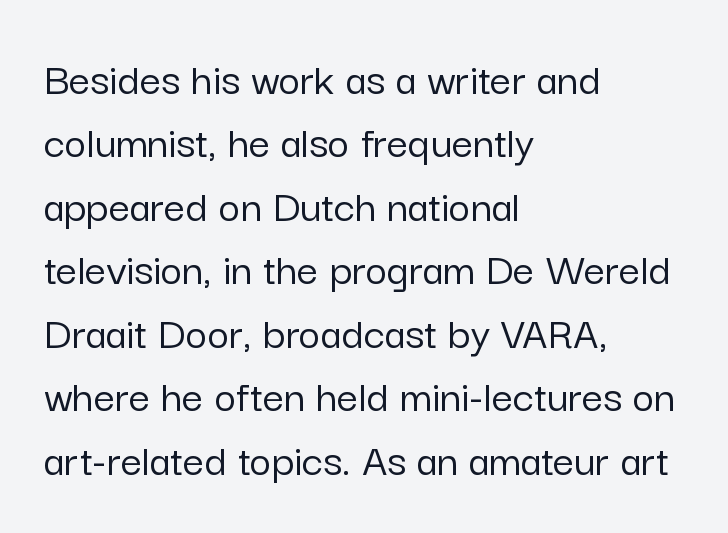
Q: Is the text italic (slanted)? A: No, it is upright.
Q: Is the typeface a serif or a sans-serif typeface? A: Sans-serif.
Q: Is the text underlined? A: No.
Q: How is the paragraph aligned? A: Left-aligned.
Q: Is the spacing between letters normal or unusually wide? A: Normal.
Q: Is the spacing between lines tight, normal or loose? A: Normal.
Q: Width (condensed, normal, or wide)? A: Normal.
Q: Stroke contrast? A: Low.
Q: x-height? A: Medium.
Q: Monospaced? A: No.
